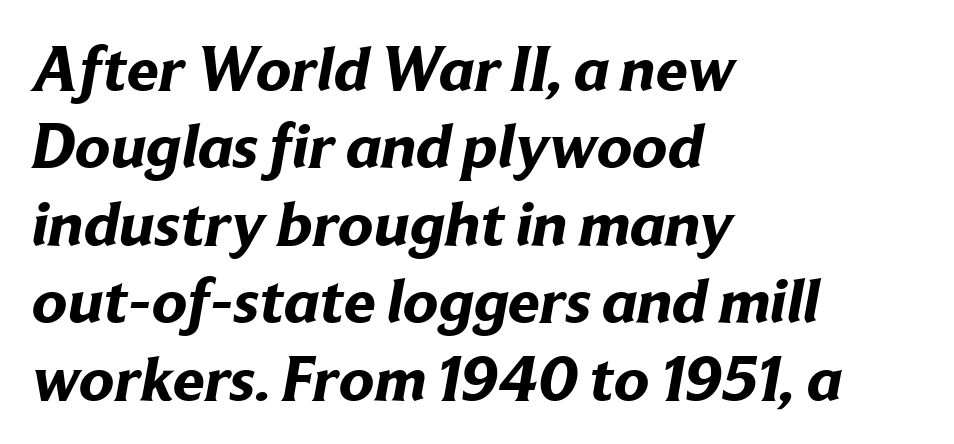
The image shows 64 px bold sans-serif type; set left-aligned, line spacing 1.21x, normal letter spacing, not underlined; low stroke contrast and a medium x-height.
